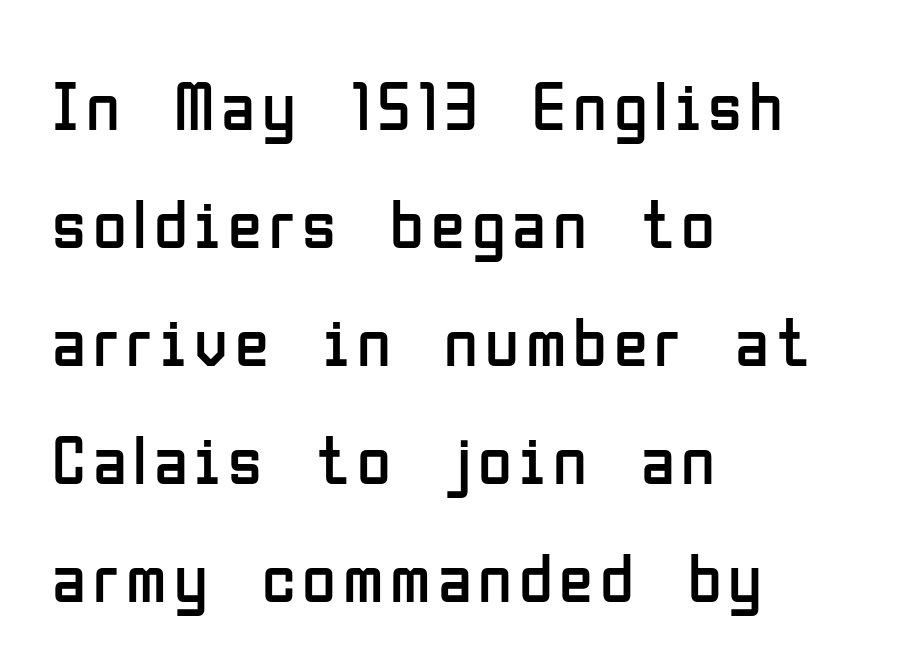
The image shows 69 px regular-weight, condensed sans-serif type, upright; set left-aligned, line spacing 1.71x, not underlined; low stroke contrast and a medium x-height.
